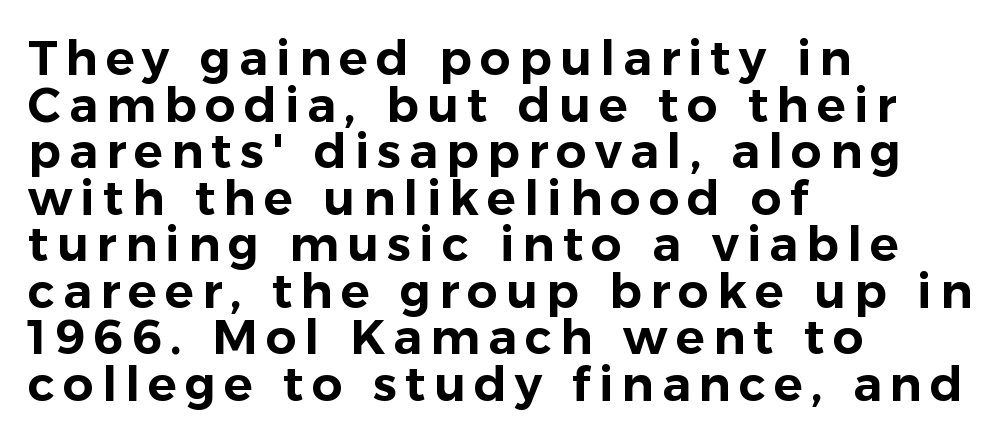
Q: Is the text italic (slanted)? A: No, it is upright.
Q: Is the typeface a serif or a sans-serif typeface? A: Sans-serif.
Q: Is the text underlined? A: No.
Q: How is the paragraph aligned? A: Left-aligned.
Q: Is the spacing between lines tight, normal or loose? A: Tight.
Q: Width (condensed, normal, or wide)? A: Normal.
Q: Stroke contrast? A: Low.
Q: x-height? A: Medium.
Q: Monospaced? A: No.
